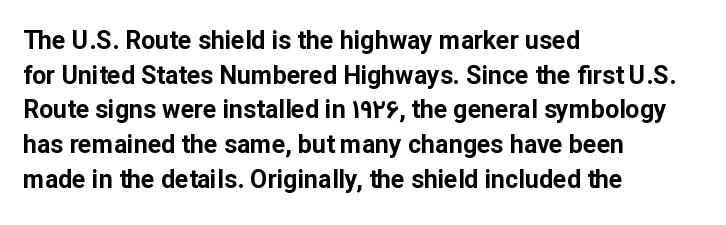
The type sits square on the baseline with zero lean. Summary of weight: heavy, a full bold. Rule under the text: the space is simply empty. Is the letter spacing exaggerated? No — it looks like the ordinary default.
